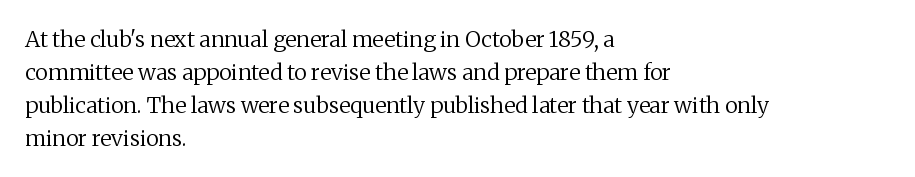
In terms of leading, this rendering sits right in the middle. Quick note: not italic, upright. Stems here are at most as thick as an everyday book face. Letter spacing: default.
